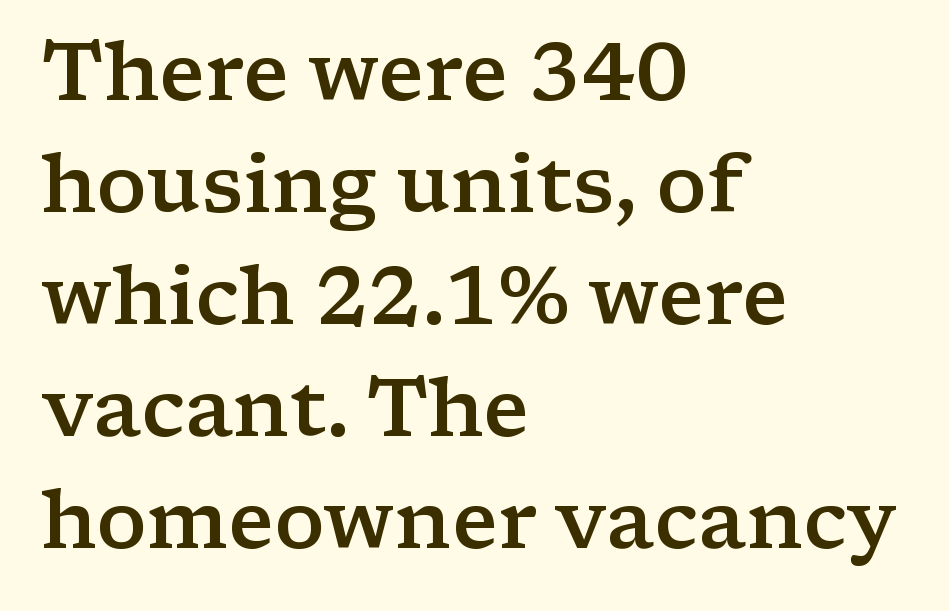
Q: Is the text bold? A: Semi-bold.
Q: Is the text italic (slanted)? A: No, it is upright.
Q: Is the typeface a serif or a sans-serif typeface? A: Serif.
Q: Is the text underlined? A: No.
Q: How is the paragraph aligned? A: Left-aligned.
Q: Is the spacing between letters normal or unusually wide? A: Normal.
Q: Is the spacing between lines tight, normal or loose? A: Normal.
Q: Width (condensed, normal, or wide)? A: Wide.
Q: Stroke contrast? A: Low.
Q: x-height? A: Medium.
Q: Monospaced? A: No.
